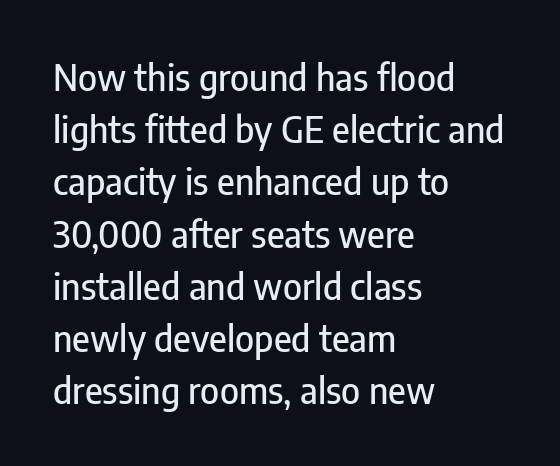
Q: Is the text italic (slanted)? A: No, it is upright.
Q: Is the typeface a serif or a sans-serif typeface? A: Sans-serif.
Q: Is the text underlined? A: No.
Q: How is the paragraph aligned? A: Left-aligned.
Q: Is the spacing between letters normal or unusually wide? A: Normal.
Q: Is the spacing between lines tight, normal or loose? A: Normal.
Q: Width (condensed, normal, or wide)? A: Condensed.
Q: Stroke contrast? A: Low.
Q: x-height? A: Medium.
Q: Monospaced? A: No.
